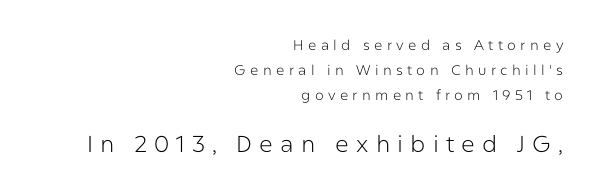
Caption: expanded tracking, letters set apart. Beneath every word, the page is bare. Unbolded letterforms with no extra heft. Type size steps up from the first block to the second. All the whitespace from short lines collects on the left. Every stem runs plumb, perpendicular to the baseline.
